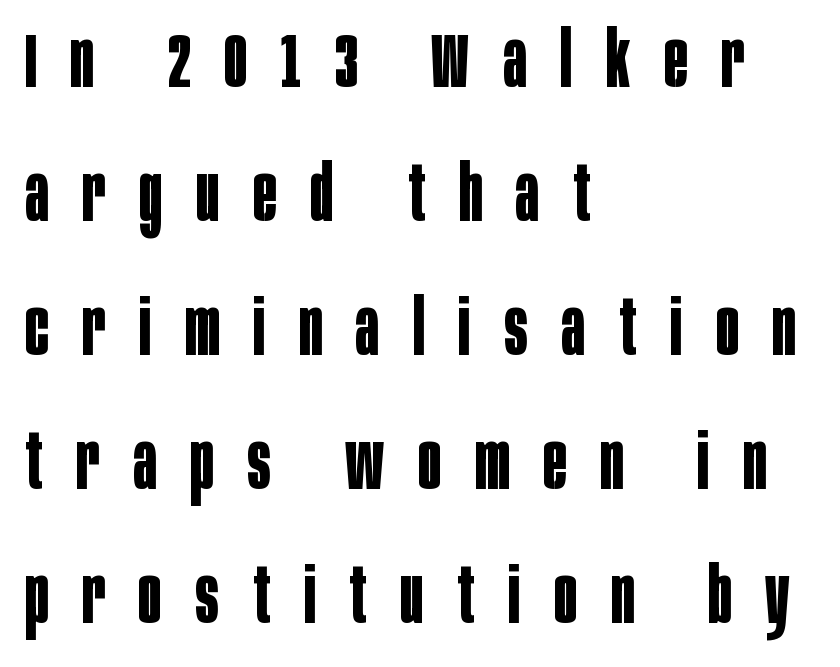
Underlining? Definitely not there. A student would call this left alignment; a typographer would say flush left, rag right. Every character sits straight up, as roman type does. Think of a printed novel: that variable character pitch is what you see here. These lines carry a lot of weight — the face is fully bold. Substantial extra tracking has been applied to these lines.
